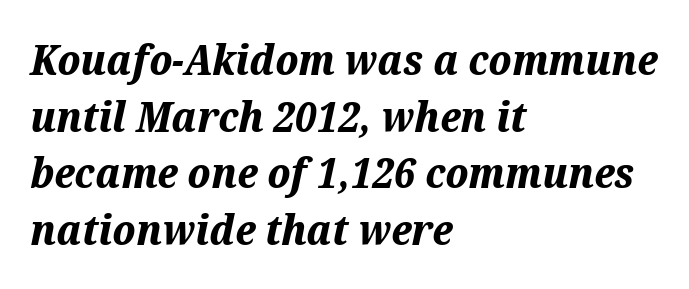
{"italic": "yes", "lean": "right", "slant_degrees": 12, "bold": "yes", "weight": "bold", "width": "normal", "stroke_contrast": "medium", "x_height": "medium", "monospaced": "no", "underline": "no", "align": "left", "line_spacing": "normal", "line_spacing_ratio": 1.35, "letter_spacing": "normal", "letter_spacing_em": 0.0, "glyph_px": 42}
